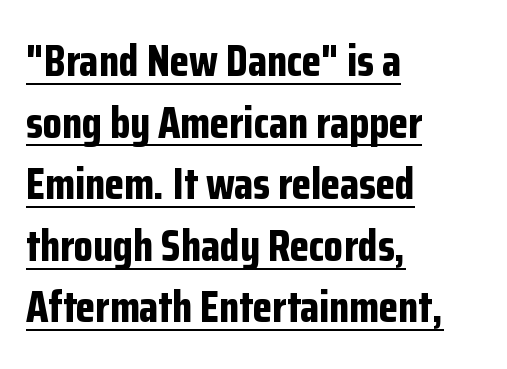
The rendering anchors every line to the left-hand side. The sample's only ornament is a line tracing under the words. Heft: maximum for text — a bold. Characters follow at the spacing the type designer built in. The face used here is a sans, in the tradition of grotesques and geometrics.
